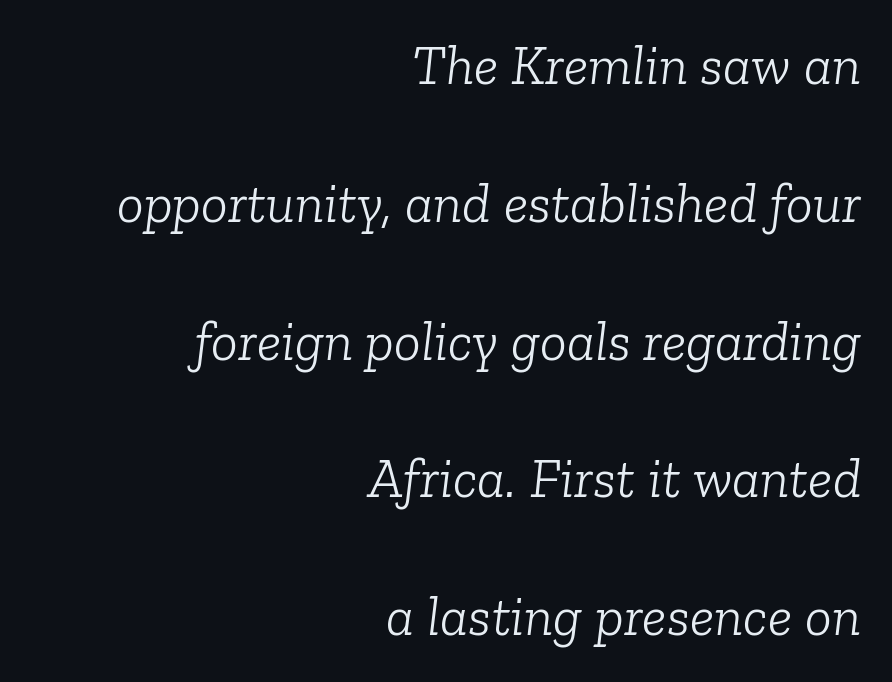
{"serif": "yes", "italic": "yes", "lean": "right", "slant_degrees": 6, "bold": "no", "weight": "light", "width": "normal", "stroke_contrast": "low", "x_height": "medium", "monospaced": "no", "underline": "no", "align": "right", "line_spacing": "loose", "line_spacing_ratio": 2.46, "letter_spacing": "normal", "letter_spacing_em": 0.0, "glyph_px": 56}
